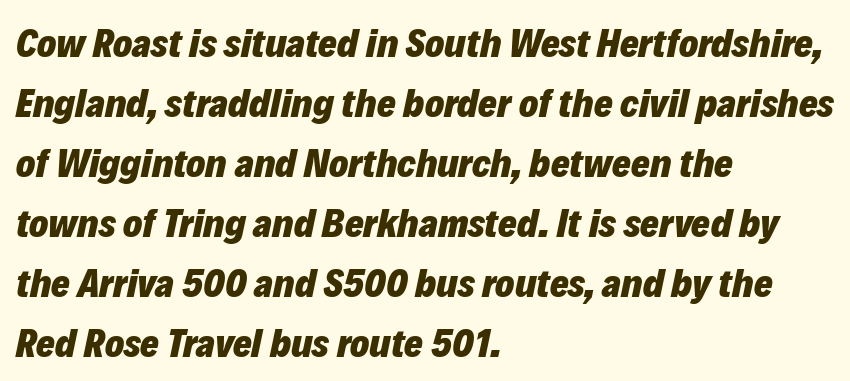
The image shows 40 px heavy type, italic (leaning right); set left-aligned, normal line spacing (1.5x), normal letter spacing, not underlined; low stroke contrast and a medium x-height.
